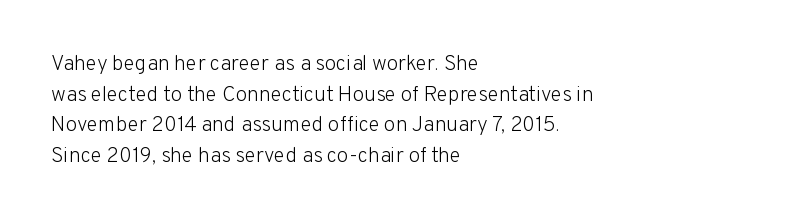
The image shows 21 px text type, upright; set left-aligned, normal line spacing (1.46x), normal letter spacing, not underlined.
